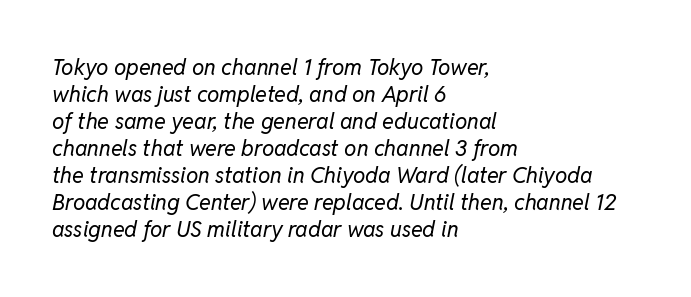
The image shows 22 px text type, italic (leaning right); set left-aligned, line spacing 1.23x, normal letter spacing, not underlined.
